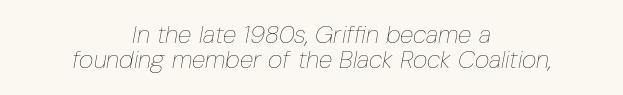
Compared with ordinary roman type, these characters are visibly tilted. Observe the ordinary spacing: letters are neighbours, not strangers. Is the block centered? Yes — each line is placed symmetrically about the middle. Quick note: interline space is minimal. The specimen omits any rule beneath the text block's lines. No extra ink here — the face is not bold.
